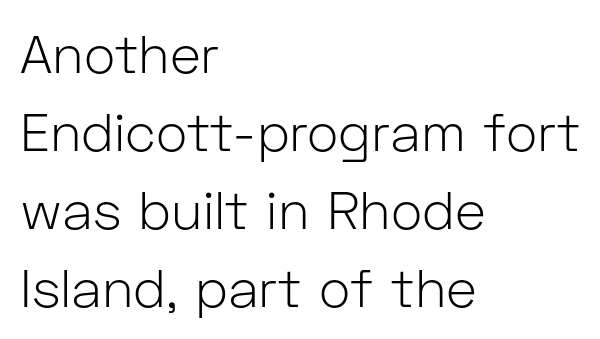
The image shows 53 px light sans-serif type, upright; set left-aligned, normal line spacing (1.47x), normal letter spacing, not underlined; low stroke contrast and a medium x-height.
